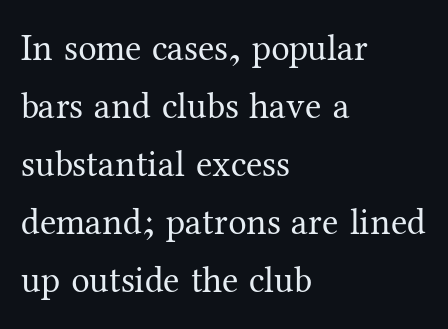
Vertical spacing — default. Note the varied advance widths — an 'i' is clearly narrower than an 'm'. The strokes are not fattened; the text isn't bold. Underline: absent.
